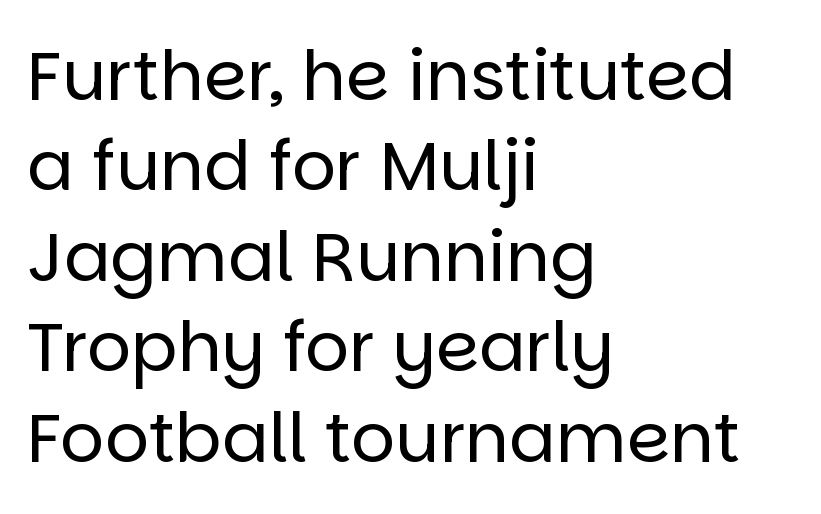
Q: Is the text bold? A: No.
Q: Is the text italic (slanted)? A: No, it is upright.
Q: Is the typeface a serif or a sans-serif typeface? A: Sans-serif.
Q: Is the text underlined? A: No.
Q: How is the paragraph aligned? A: Left-aligned.
Q: Is the spacing between letters normal or unusually wide? A: Normal.
Q: Is the spacing between lines tight, normal or loose? A: Normal.
Q: Width (condensed, normal, or wide)? A: Normal.
Q: Stroke contrast? A: Low.
Q: x-height? A: Large.
Q: Monospaced? A: No.
